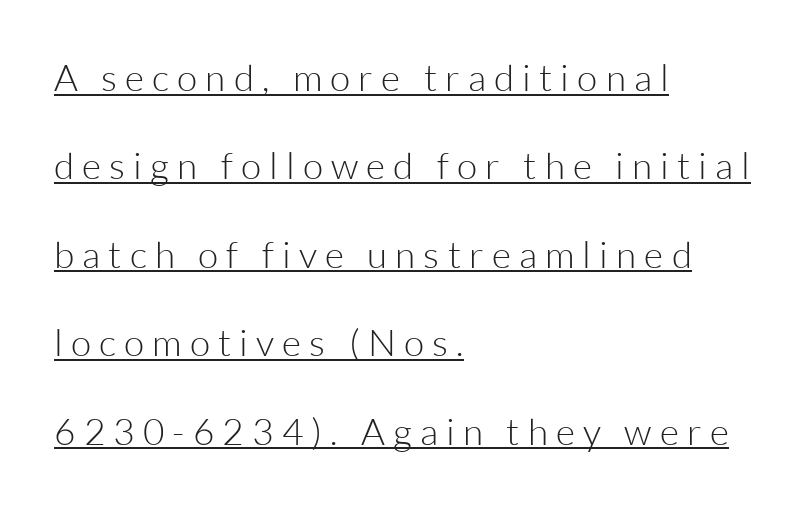
The image shows 37 px light sans-serif type, upright; set left-aligned, loose line spacing (2.39x), unusually wide letter spacing (+0.22 em), underlined; low stroke contrast and a medium x-height.
